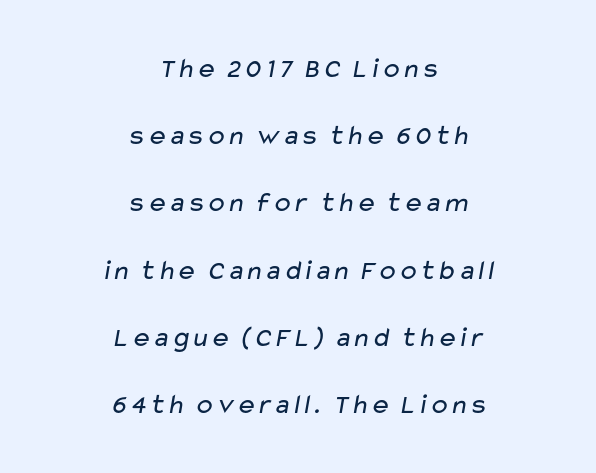
The image shows 28 px regular-weight, wide sans-serif type; set centered, loose line spacing (2.4x), normal letter spacing, not underlined; low stroke contrast and a medium x-height.
